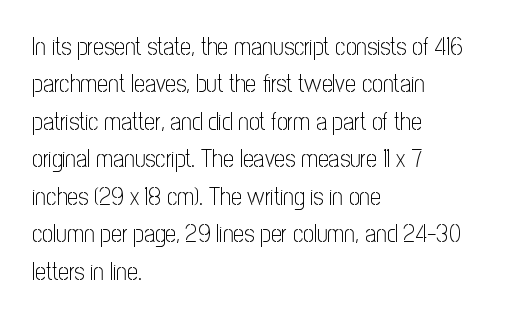
Q: Is the text bold? A: No.
Q: Is the text italic (slanted)? A: No, it is upright.
Q: Is the text underlined? A: No.
Q: How is the paragraph aligned? A: Left-aligned.
Q: Is the spacing between letters normal or unusually wide? A: Normal.
Q: Is the spacing between lines tight, normal or loose? A: Normal.
